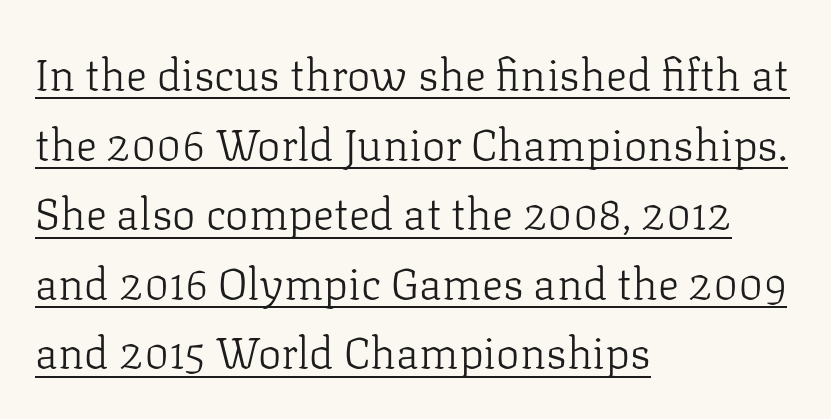
The image shows 44 px light serif type, upright; set left-aligned, normal line spacing (1.58x), normal letter spacing, underlined; low stroke contrast and a medium x-height.
